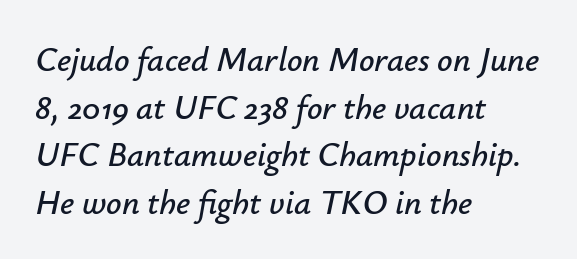
These lines stack with their left ends in a neat column. A typesetter would call this proportional, since set widths differ per character. The block of text has a typical density, with ordinary space between rows. These lines were composed using italics. The space directly below the letters is spotless. There is no visible air inserted between adjacent glyphs.
